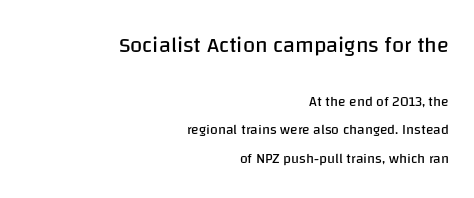
{"italic": "no", "bold": "no", "underline": "no", "align": "right", "line_spacing": "loose", "line_spacing_ratio": 2.05, "letter_spacing": "normal", "letter_spacing_em": 0.0, "larger_block": "first", "size_ratio": 1.57, "glyph_px": 22}
